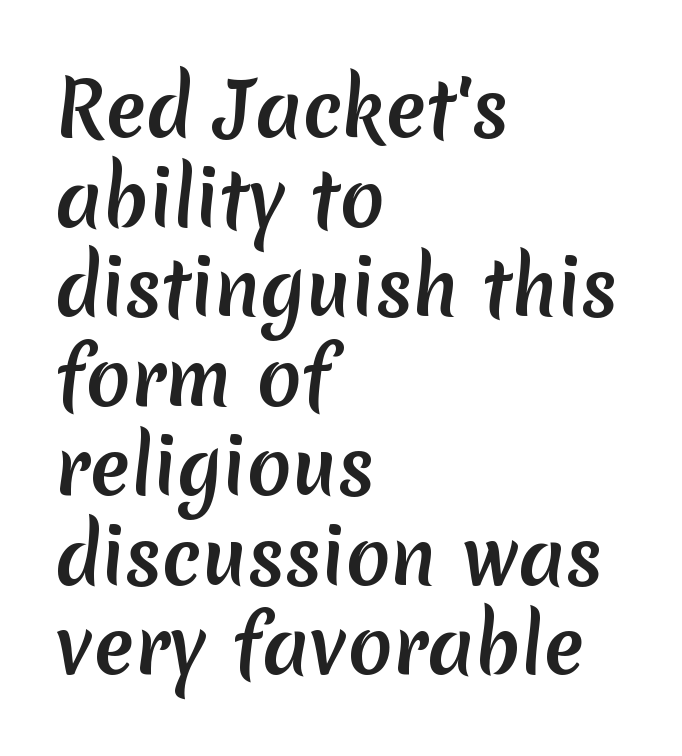
Q: Is the typeface a serif or a sans-serif typeface? A: Sans-serif.
Q: Is the text underlined? A: No.
Q: How is the paragraph aligned? A: Left-aligned.
Q: Is the spacing between letters normal or unusually wide? A: Normal.
Q: Width (condensed, normal, or wide)? A: Normal.
Q: Stroke contrast? A: Medium.
Q: x-height? A: Medium.
Q: Monospaced? A: No.
